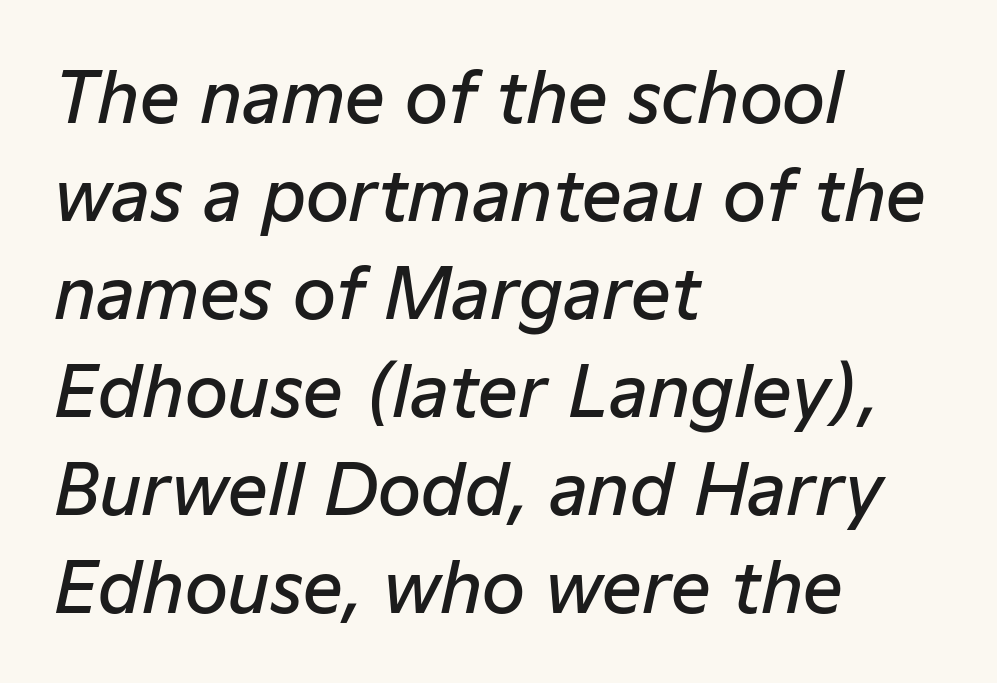
{"italic": "yes", "lean": "right", "slant_degrees": 12, "bold": "semi", "weight": "semibold", "width": "normal", "stroke_contrast": "low", "x_height": "medium", "monospaced": "no", "underline": "no", "align": "left", "line_spacing": "normal", "line_spacing_ratio": 1.4, "letter_spacing": "normal", "letter_spacing_em": 0.0, "glyph_px": 70}
